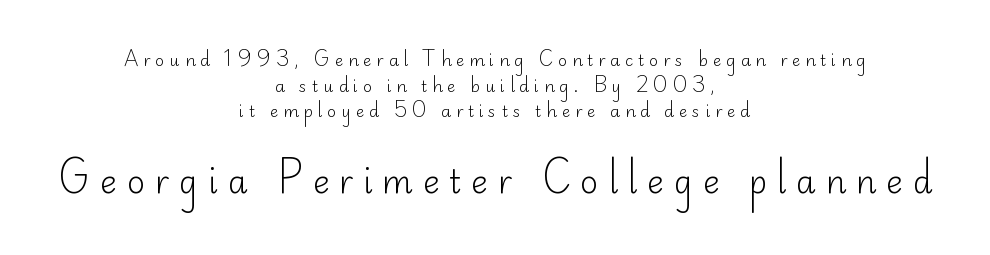
Q: Is the text bold? A: No.
Q: Is the text italic (slanted)? A: No, it is upright.
Q: Is the typeface a serif or a sans-serif typeface? A: Sans-serif.
Q: Is the text underlined? A: No.
Q: How is the paragraph aligned? A: Centered.
Q: Is the spacing between letters normal or unusually wide? A: Unusually wide.
Q: Is the spacing between lines tight, normal or loose? A: Normal.
Q: Which block of text is set in a larger size, the first (top) or the second (bottom)? A: The second (bottom) one.
Q: Width (condensed, normal, or wide)? A: Normal.
Q: Stroke contrast? A: Low.
Q: x-height? A: Small.
Q: Monospaced? A: No.
